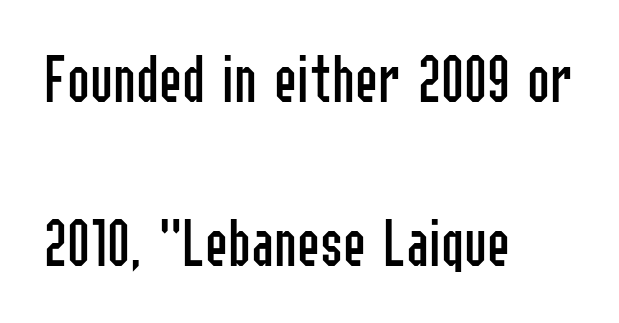
Q: Is the text bold? A: No.
Q: Is the text italic (slanted)? A: No, it is upright.
Q: Is the typeface a serif or a sans-serif typeface? A: Sans-serif.
Q: Is the text underlined? A: No.
Q: How is the paragraph aligned? A: Left-aligned.
Q: Is the spacing between letters normal or unusually wide? A: Normal.
Q: Is the spacing between lines tight, normal or loose? A: Loose.
Q: Width (condensed, normal, or wide)? A: Condensed.
Q: Stroke contrast? A: Low.
Q: x-height? A: Medium.
Q: Monospaced? A: No.
